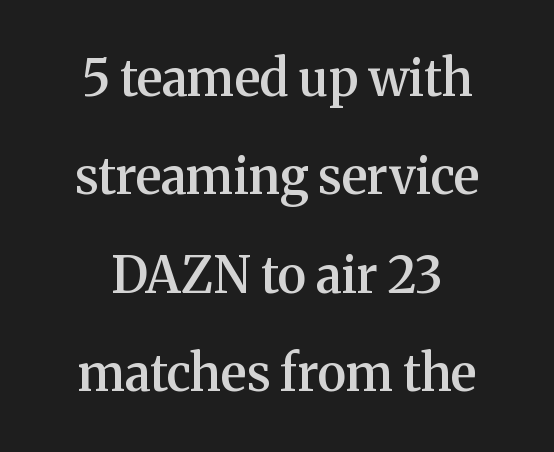
The image shows 50 px semibold serif type, upright; set centered, loose line spacing (1.97x), normal letter spacing, not underlined; medium stroke contrast and a medium x-height.
